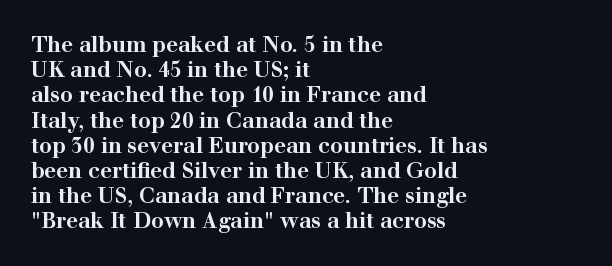
Each line starts at the same left margin while the right side varies. Upright lettering throughout. What stands out about the letter spacing? Nothing — it is the standard amount. Check the space under the baseline: it is left empty. The typesetting leans heavy: a genuine bold.
